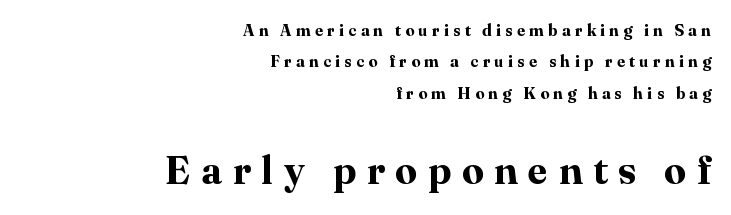
The image shows 39 px bold serif type, upright; set right-aligned, loose line spacing (1.96x), unusually wide letter spacing (+0.27 em), not underlined; the second (bottom) block is 2.44x larger; high stroke contrast and a medium x-height.
